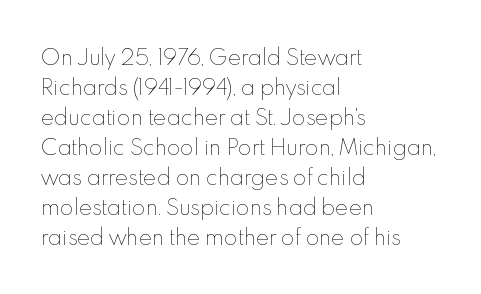
{"italic": "no", "bold": "no", "underline": "no", "align": "left", "line_spacing": "normal", "line_spacing_ratio": 1.5, "letter_spacing": "normal", "letter_spacing_em": 0.0, "glyph_px": 20}
